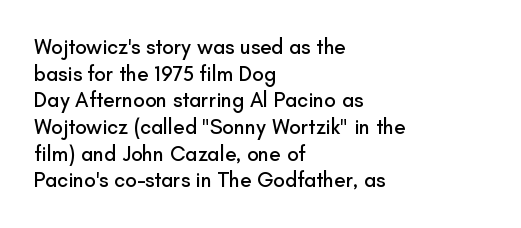
{"italic": "no", "underline": "no", "align": "left", "line_spacing": "normal", "line_spacing_ratio": 1.27, "letter_spacing": "normal", "letter_spacing_em": 0.0, "glyph_px": 21}
